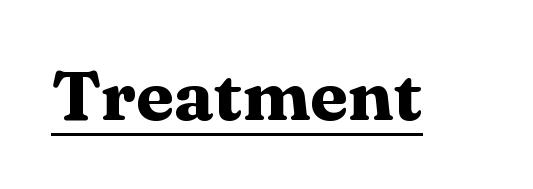
{"serif": "yes", "italic": "no", "bold": "yes", "weight": "heavy", "width": "wide", "stroke_contrast": "medium", "x_height": "medium", "monospaced": "no", "underline": "yes", "letter_spacing": "normal", "letter_spacing_em": 0.0, "glyph_px": 70}
